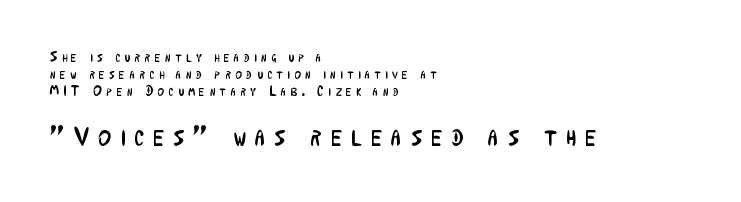
{"serif": "no", "italic": "no", "bold": "no", "weight": "regular", "width": "condensed", "stroke_contrast": "low", "x_height": "medium", "monospaced": "no", "underline": "no", "align": "left", "line_spacing_ratio": 1.2, "letter_spacing": "wide", "letter_spacing_em": 0.33, "larger_block": "second", "size_ratio": 2.0, "glyph_px": 28}
